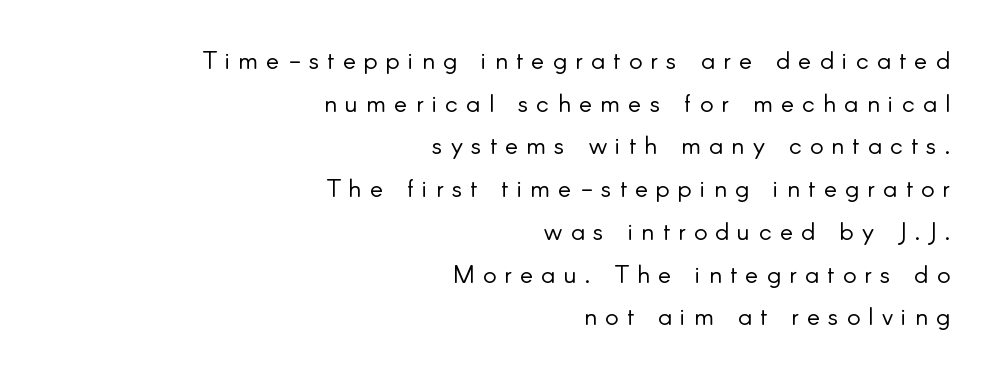
The image shows 25 px text type, upright; set right-aligned, line spacing 1.71x, unusually wide letter spacing (+0.33 em), not underlined.
